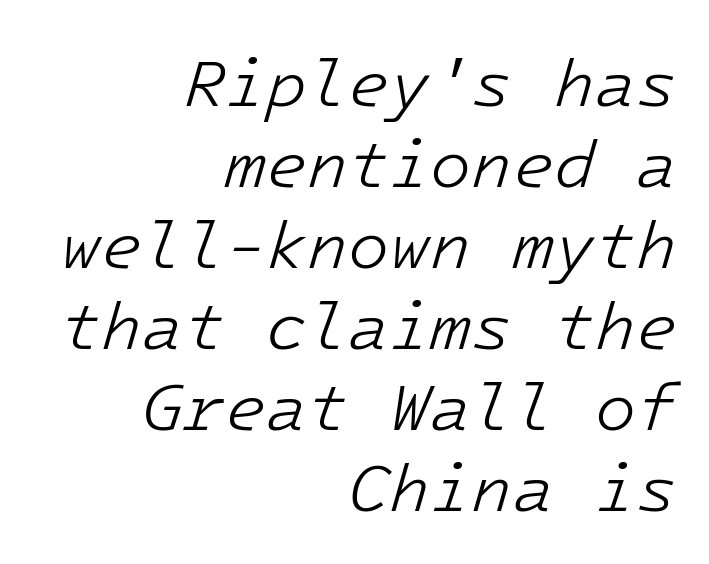
The image shows 67 px light type, italic (leaning right); set right-aligned, line spacing 1.21x, normal letter spacing, not underlined; low stroke contrast and a medium x-height.
